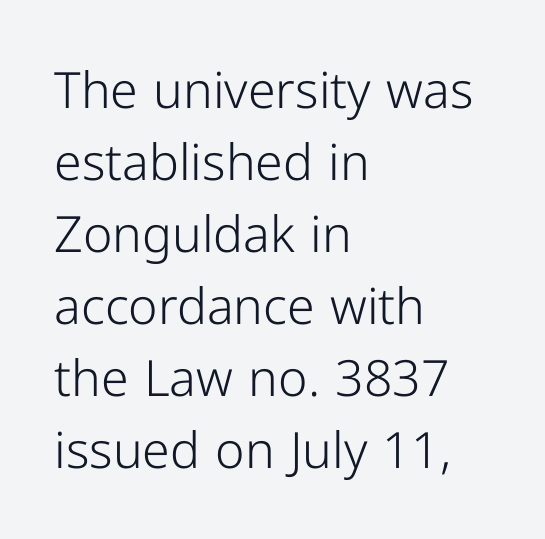
Any mark beneath the type? The region is blank. Heft: none added — not bold. No feet cap the strokes, marking this as sans-serif type. Does the leading feel generous? No, just average. The compositor pushed each line to the left boundary. You could call the tracking neutral — neither tight nor loose.
